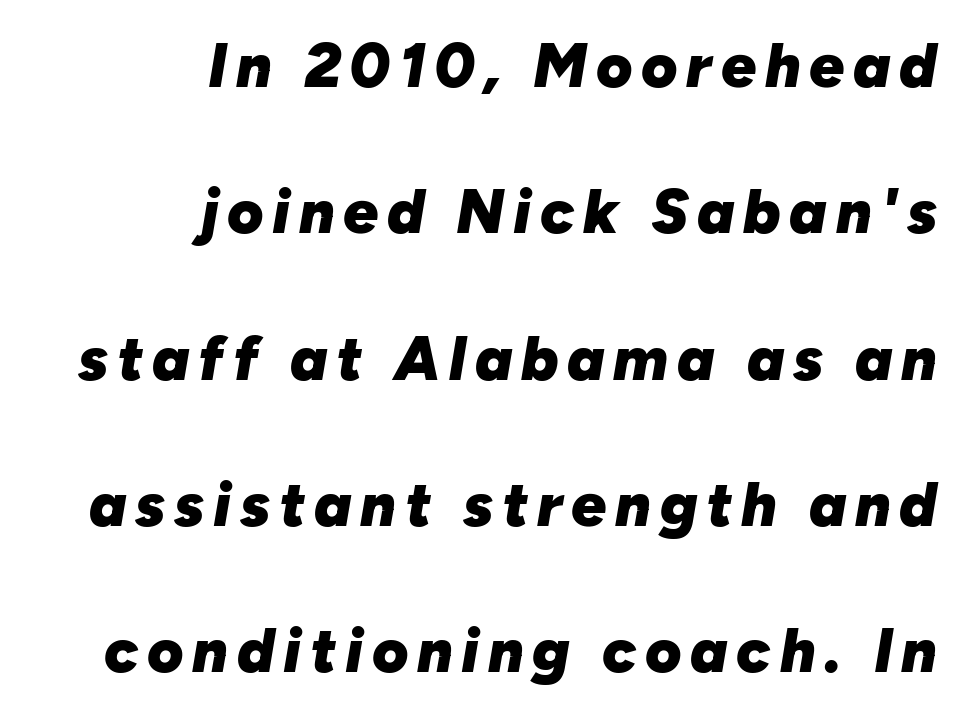
Q: Is the text bold? A: Yes.
Q: Is the text italic (slanted)? A: Yes, it leans right by about 10 degrees.
Q: Is the text underlined? A: No.
Q: How is the paragraph aligned? A: Right-aligned.
Q: Is the spacing between lines tight, normal or loose? A: Loose.
Q: Width (condensed, normal, or wide)? A: Normal.
Q: Stroke contrast? A: Low.
Q: x-height? A: Medium.
Q: Monospaced? A: No.
